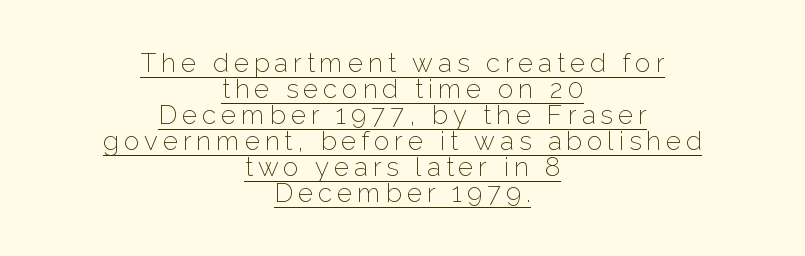
The image shows 26 px text type, upright; set centered, tight line spacing (1.0x), underlined.
